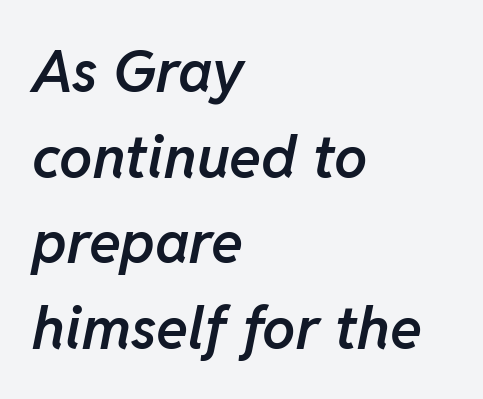
As a designer I'd log this as weight 600, semibold. Observe the ordinary spacing: letters are neighbours, not strangers. Honestly, there is no underline to notice here at all. Leading: standard. The rendering anchors every line to the left-hand side.
